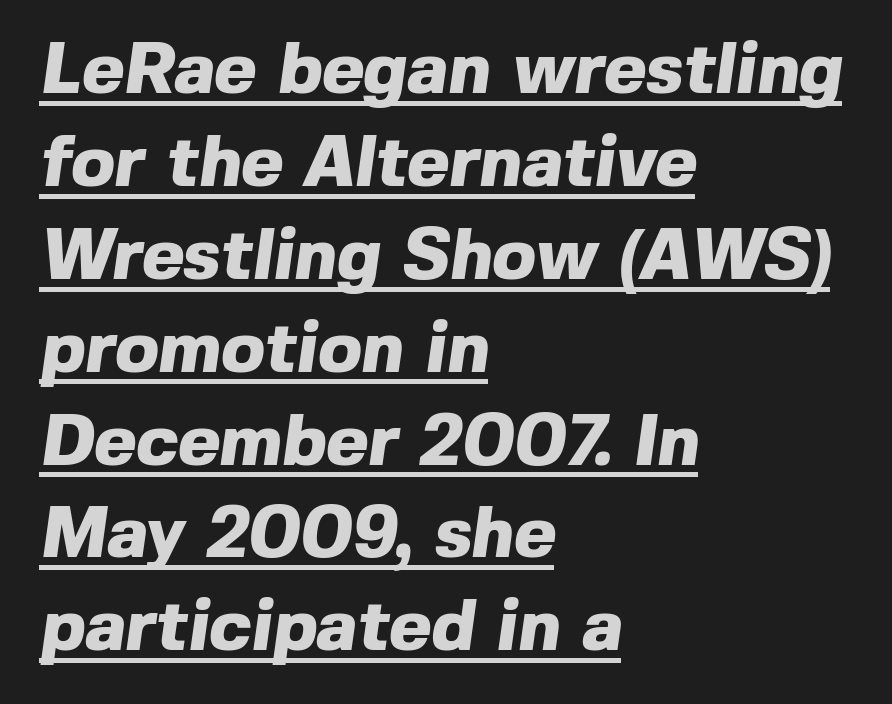
Q: Is the text bold? A: Yes.
Q: Is the typeface a serif or a sans-serif typeface? A: Sans-serif.
Q: Is the text underlined? A: Yes.
Q: How is the paragraph aligned? A: Left-aligned.
Q: Is the spacing between letters normal or unusually wide? A: Normal.
Q: Is the spacing between lines tight, normal or loose? A: Normal.
Q: Width (condensed, normal, or wide)? A: Normal.
Q: x-height? A: Medium.
Q: Monospaced? A: No.
